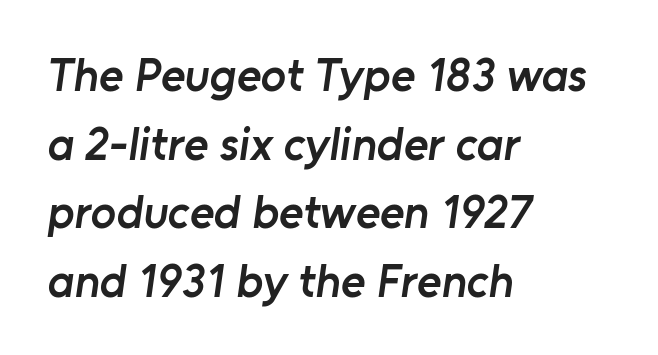
Q: Is the text bold? A: Semi-bold.
Q: Is the typeface a serif or a sans-serif typeface? A: Sans-serif.
Q: Is the text underlined? A: No.
Q: How is the paragraph aligned? A: Left-aligned.
Q: Is the spacing between letters normal or unusually wide? A: Normal.
Q: Is the spacing between lines tight, normal or loose? A: Normal.
Q: Width (condensed, normal, or wide)? A: Normal.
Q: Stroke contrast? A: Low.
Q: x-height? A: Medium.
Q: Monospaced? A: No.
